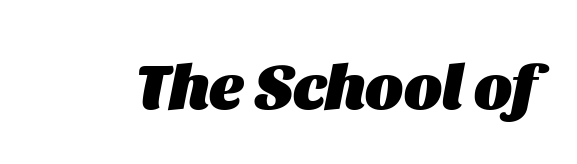
The image shows 64 px heavy type, italic (leaning right); set normal letter spacing, not underlined; medium stroke contrast and a large x-height.
